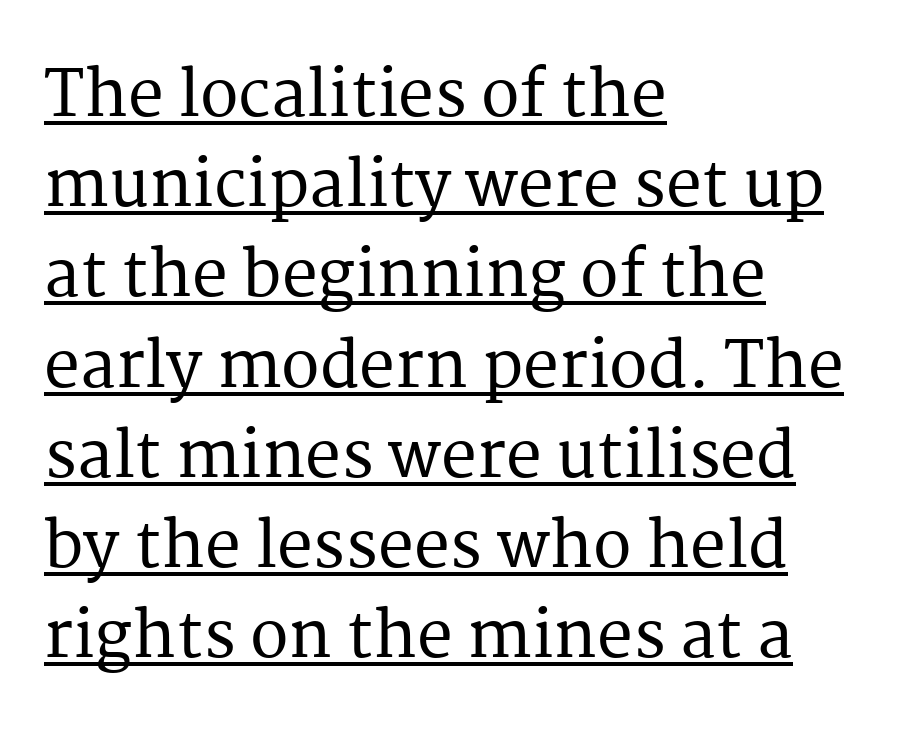
Quick note: underline on. The face used here is proportionally spaced, like ordinary book or web type. Old-style or modern, the face here clearly has serifs. Caption: multi-line text, flush left, ragged right.
